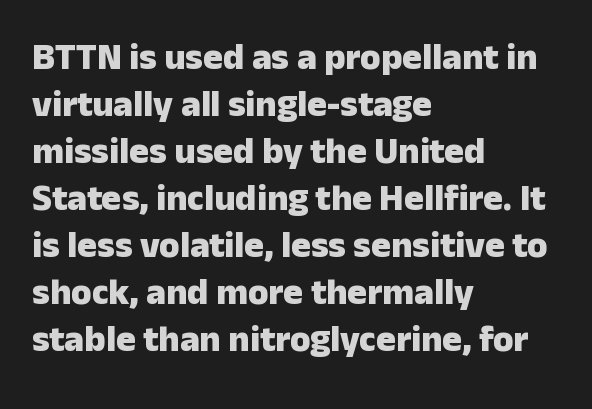
The image shows 37 px heavy sans-serif type, upright; set left-aligned, normal line spacing (1.27x), normal letter spacing, not underlined; low stroke contrast and a medium x-height.
